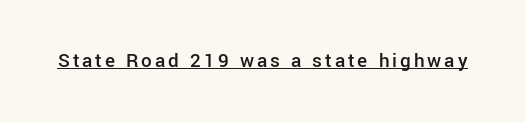
The image shows 21 px text type, upright; set underlined.
